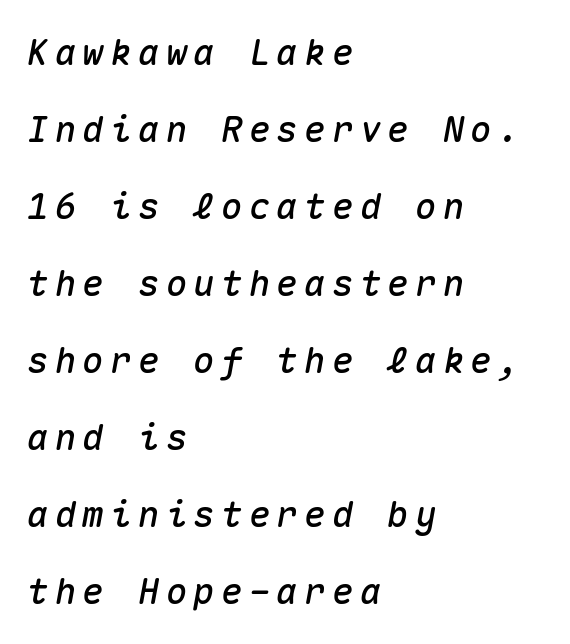
This rendering features lettering with no underline. A great deal of white space separates one row of letters from the next. This sample uses an oblique cut, with every glyph tilted off the vertical. Short and long lines alike share a common starting point at left.
